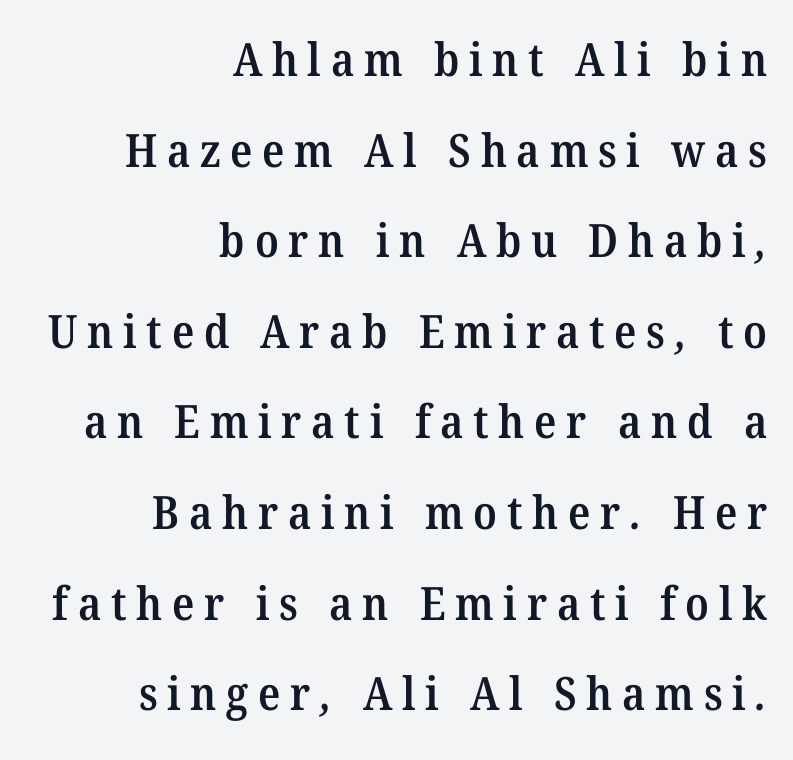
The image shows 46 px semibold serif type; set right-aligned, loose line spacing (1.97x), unusually wide letter spacing (+0.21 em), not underlined; medium stroke contrast and a medium x-height.
